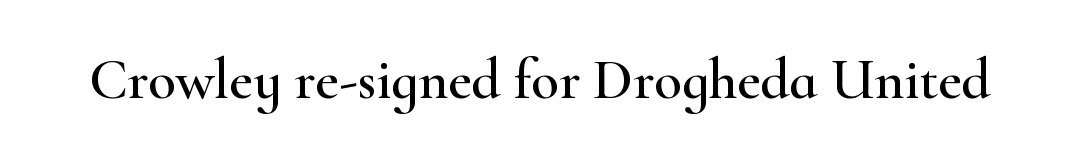
{"serif": "yes", "italic": "no", "width": "wide", "stroke_contrast": "high", "x_height": "small", "monospaced": "no", "underline": "no", "letter_spacing": "normal", "letter_spacing_em": 0.0, "glyph_px": 57}
